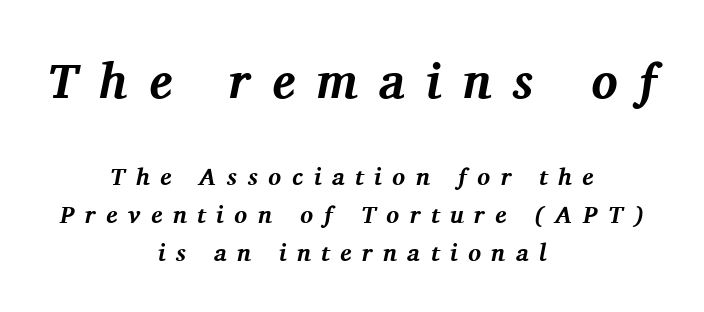
The image shows 49 px bold serif type, italic (leaning right); set centered, normal line spacing (1.59x), unusually wide letter spacing (+0.44 em), not underlined; the first (top) block is 2.04x larger; medium stroke contrast and a medium x-height.
